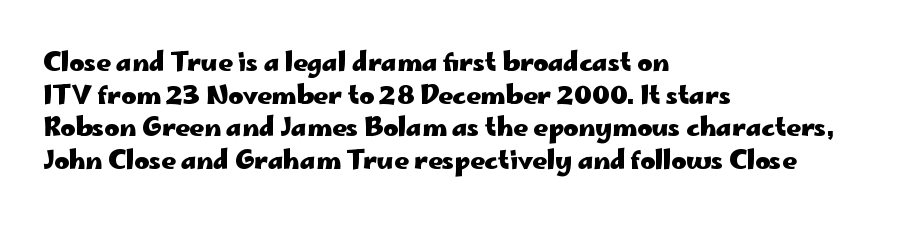
The image shows 25 px bold type, upright; set left-aligned, normal line spacing (1.31x), normal letter spacing, not underlined.
